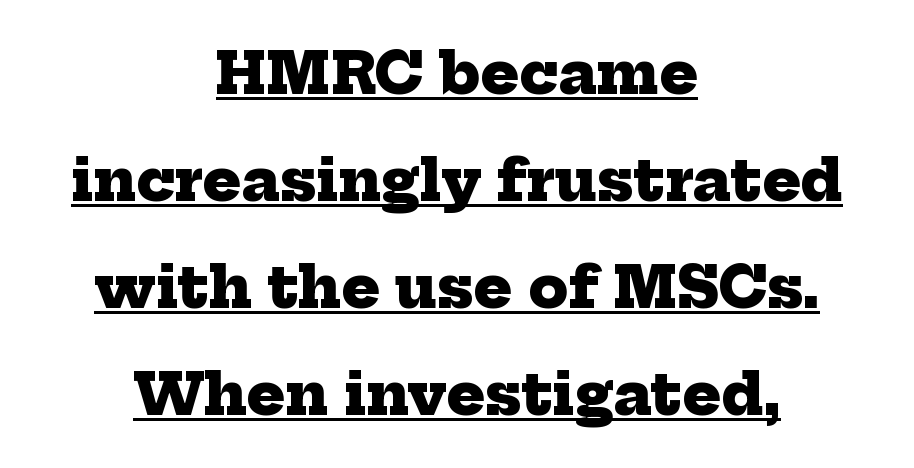
Q: Is the text bold? A: Yes.
Q: Is the typeface a serif or a sans-serif typeface? A: Serif.
Q: Is the text underlined? A: Yes.
Q: How is the paragraph aligned? A: Centered.
Q: Is the spacing between letters normal or unusually wide? A: Normal.
Q: Width (condensed, normal, or wide)? A: Normal.
Q: Stroke contrast? A: Low.
Q: x-height? A: Medium.
Q: Monospaced? A: No.
